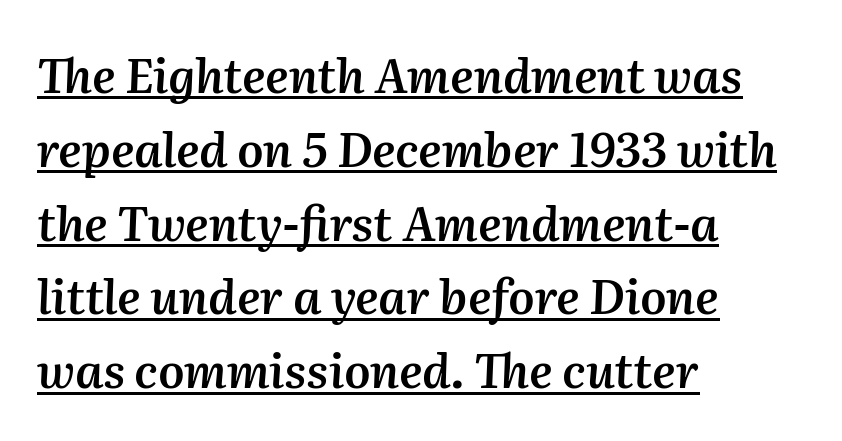
The image shows 47 px semibold type, italic (leaning right); set left-aligned, normal line spacing (1.57x), normal letter spacing, underlined; medium stroke contrast and a medium x-height.
